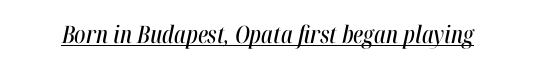
Q: Is the text italic (slanted)? A: Yes, it leans right by about 12 degrees.
Q: Is the text underlined? A: Yes.
Q: Is the spacing between letters normal or unusually wide? A: Normal.
